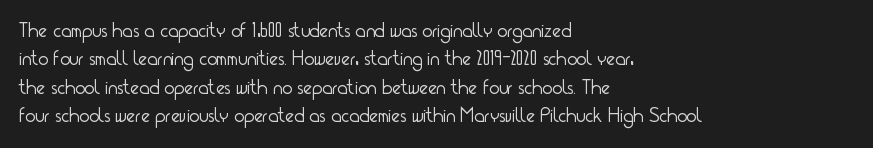
The image shows 21 px text type, upright; set left-aligned, normal line spacing (1.35x), normal letter spacing, not underlined.
